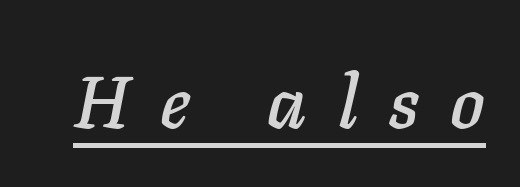
Think of a printed novel: that variable character pitch is what you see here. You can see a thin bar hugging the bottom of the glyphs. The passage shown has open, widely tracked lettering throughout. Every character sits at an angle, as italics do.
